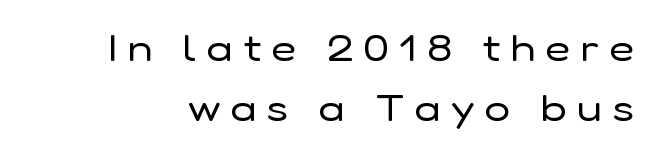
The image shows 38 px regular-weight sans-serif type, upright; set normal line spacing (1.59x), unusually wide letter spacing (+0.28 em), not underlined; low stroke contrast and a medium x-height.
